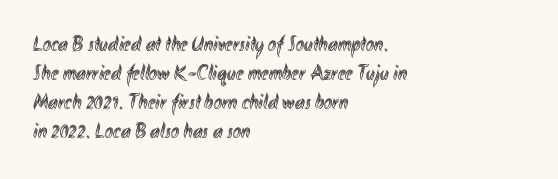
The image shows 22 px text type; set left-aligned, normal line spacing (1.32x), normal letter spacing, not underlined.
